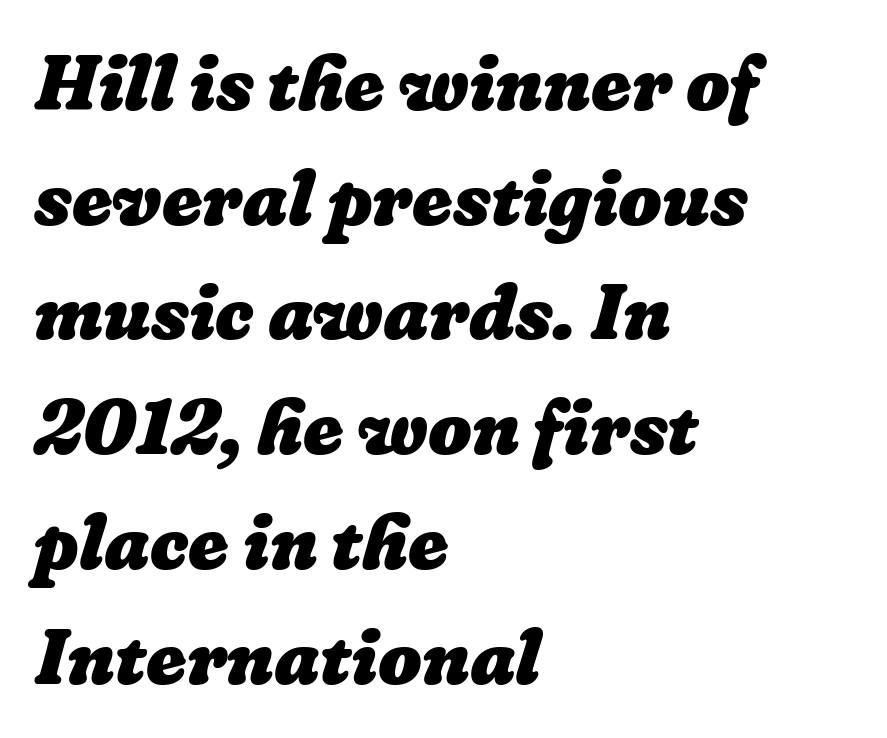
The image shows 77 px heavy type; set left-aligned, normal line spacing (1.49x), normal letter spacing, not underlined; low stroke contrast and a medium x-height.
